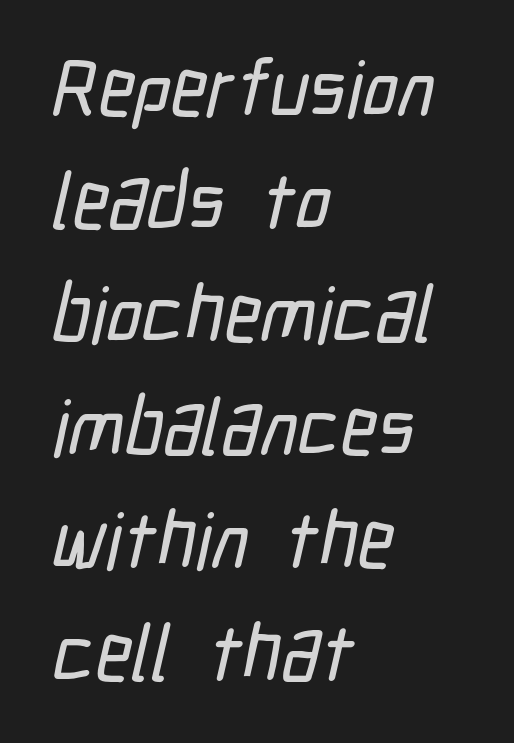
{"serif": "no", "width": "condensed", "stroke_contrast": "low", "x_height": "medium", "monospaced": "no", "underline": "no", "align": "left", "line_spacing": "normal", "line_spacing_ratio": 1.43, "letter_spacing": "normal", "letter_spacing_em": 0.0, "glyph_px": 79}
